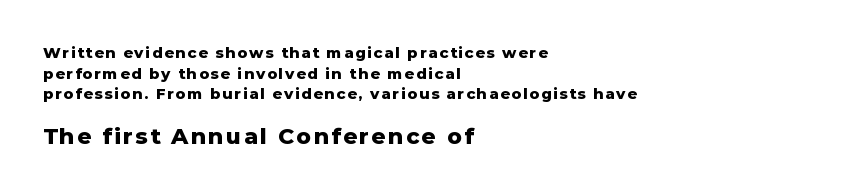
The image shows 22 px bold type, upright; set left-aligned, normal line spacing (1.37x), not underlined; the second (bottom) block is 1.47x larger.
